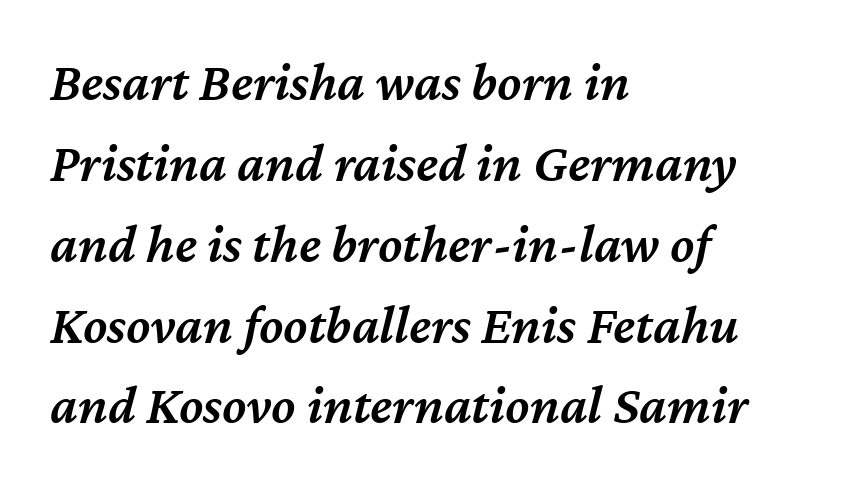
If you drew a ruler down the left edge, every line would touch it. Only glyphs here, with clear space below each row. Spacing between characters is what you'd get straight out of the box. Character widths vary here, with narrow letters taking less room than wide ones. These words are printed semibold, heavier than regular yet not bold. Summary of vertical rhythm: regular, with standard interline spacing.
